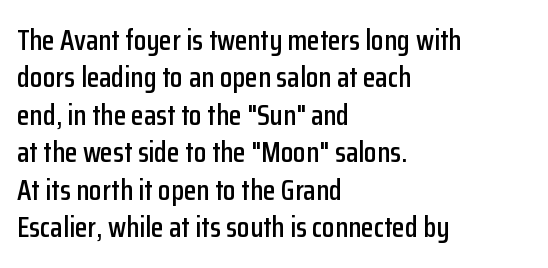
Descenders are the only things crossing below the line. Rendered with straight, roman letterforms. The letters advance in unequal steps, a hallmark of proportional type. The gaps between neighbouring characters are ordinary and unremarkable. Are there feet on the stems? There aren't — it's a sans.
